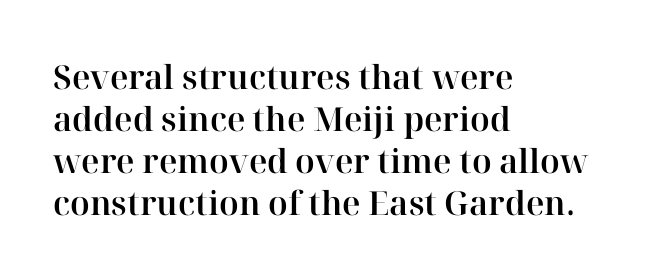
Q: Is the text italic (slanted)? A: No, it is upright.
Q: Is the typeface a serif or a sans-serif typeface? A: Serif.
Q: Is the text underlined? A: No.
Q: How is the paragraph aligned? A: Left-aligned.
Q: Is the spacing between letters normal or unusually wide? A: Normal.
Q: Is the spacing between lines tight, normal or loose? A: Normal.
Q: Width (condensed, normal, or wide)? A: Normal.
Q: Stroke contrast? A: High.
Q: x-height? A: Medium.
Q: Monospaced? A: No.
